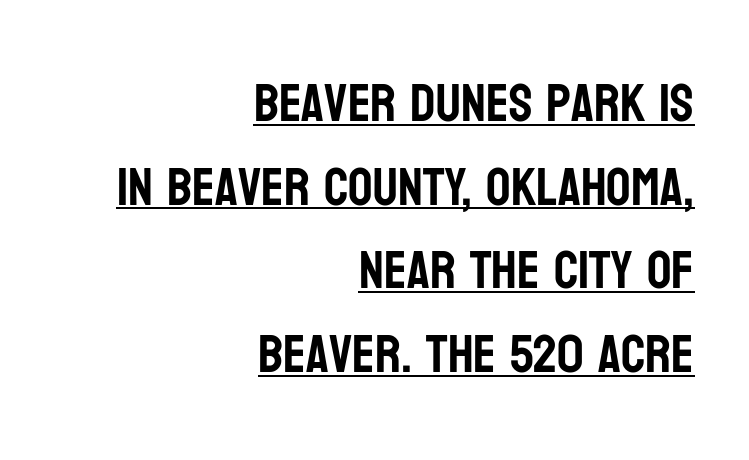
Q: Is the text italic (slanted)? A: No, it is upright.
Q: Is the typeface a serif or a sans-serif typeface? A: Sans-serif.
Q: Is the text underlined? A: Yes.
Q: How is the paragraph aligned? A: Right-aligned.
Q: Is the spacing between letters normal or unusually wide? A: Normal.
Q: Is the spacing between lines tight, normal or loose? A: Normal.
Q: Width (condensed, normal, or wide)? A: Condensed.
Q: Stroke contrast? A: Low.
Q: x-height? A: Large.
Q: Monospaced? A: No.
